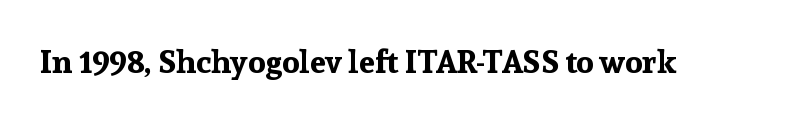
The image shows 32 px bold serif type, upright; set normal letter spacing, not underlined; low stroke contrast and a medium x-height.
